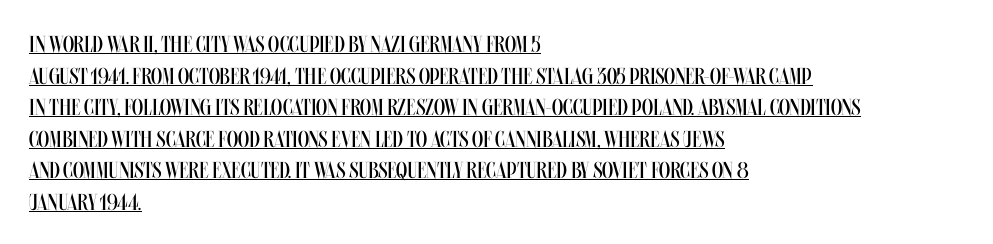
The image shows 23 px text type, upright; set left-aligned, normal line spacing (1.37x), normal letter spacing, underlined.
